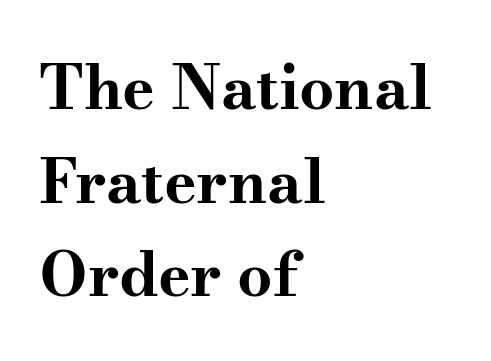
{"serif": "yes", "italic": "no", "bold": "yes", "weight": "bold", "width": "wide", "stroke_contrast": "medium", "x_height": "small", "monospaced": "no", "underline": "no", "align": "left", "line_spacing": "normal", "line_spacing_ratio": 1.51, "letter_spacing": "normal", "letter_spacing_em": 0.0, "glyph_px": 62}
